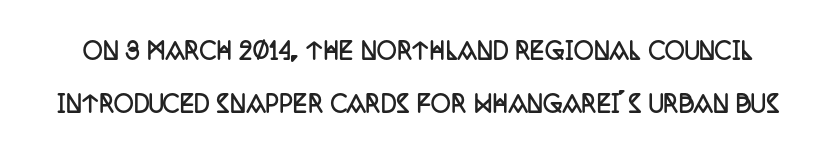
The image shows 22 px bold type, upright; set loose line spacing (2.39x), normal letter spacing, not underlined.
